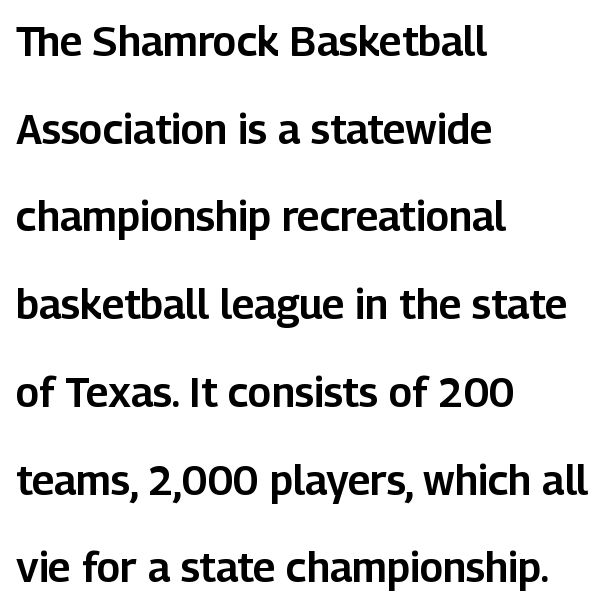
The image shows 41 px sans-serif type, upright; set left-aligned, loose line spacing (2.14x), normal letter spacing, not underlined; low stroke contrast and a medium x-height.
